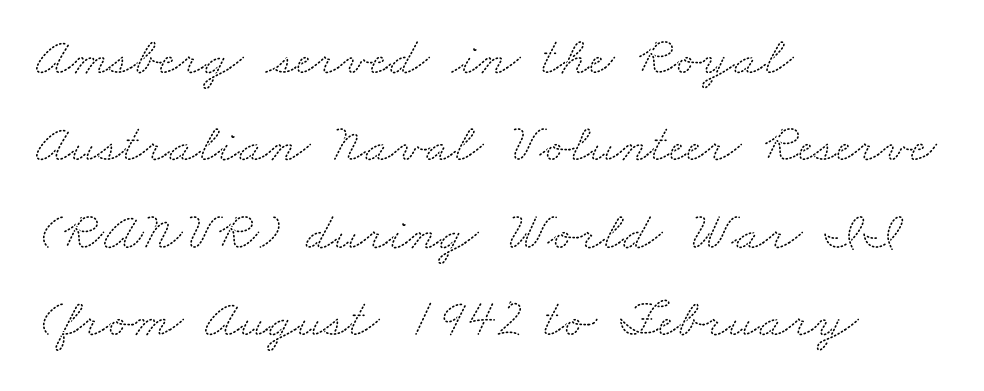
Q: Is the typeface a serif or a sans-serif typeface? A: Serif.
Q: Is the text underlined? A: No.
Q: How is the paragraph aligned? A: Left-aligned.
Q: Is the spacing between letters normal or unusually wide? A: Normal.
Q: Is the spacing between lines tight, normal or loose? A: Normal.
Q: Width (condensed, normal, or wide)? A: Wide.
Q: Stroke contrast? A: Medium.
Q: x-height? A: Small.
Q: Monospaced? A: No.
